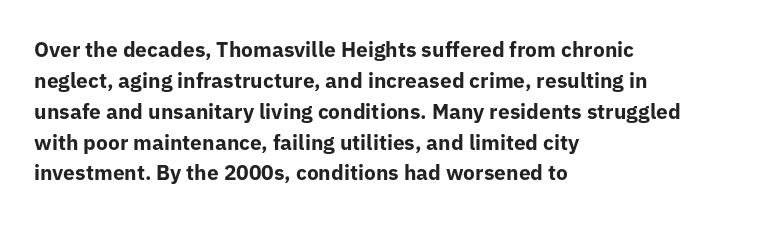
Posture: vertical. A classic flush-left, rag-right setting is used for this passage. Horizontal bands of white between lines are of average thickness. Each word holds together tightly as a unit, with standard inter-letter gaps. The font is running at its bold setting.
